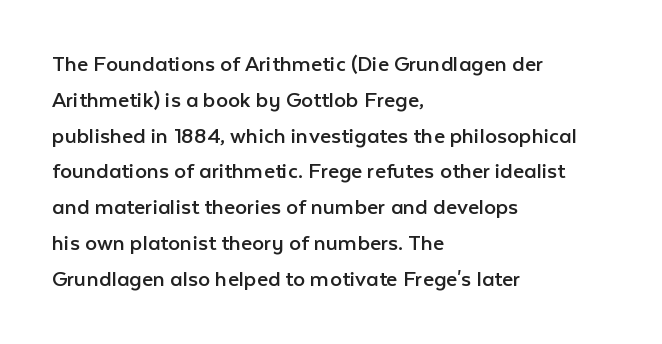
{"italic": "no", "bold": "no", "underline": "no", "align": "left", "line_spacing": "normal", "line_spacing_ratio": 1.49, "letter_spacing": "normal", "letter_spacing_em": 0.0, "glyph_px": 24}
